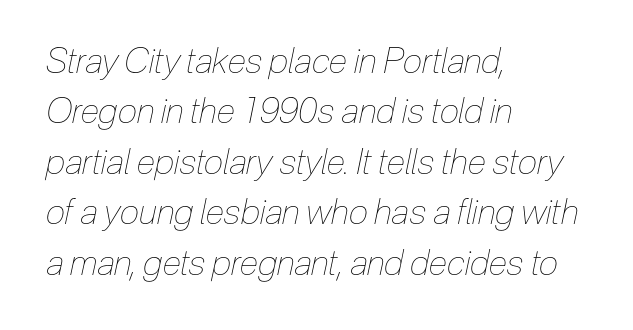
Q: Is the text bold? A: No.
Q: Is the text italic (slanted)? A: Yes, it leans right by about 12 degrees.
Q: Is the text underlined? A: No.
Q: How is the paragraph aligned? A: Left-aligned.
Q: Is the spacing between letters normal or unusually wide? A: Normal.
Q: Is the spacing between lines tight, normal or loose? A: Normal.
Q: Width (condensed, normal, or wide)? A: Condensed.
Q: Stroke contrast? A: Low.
Q: x-height? A: Medium.
Q: Monospaced? A: No.
